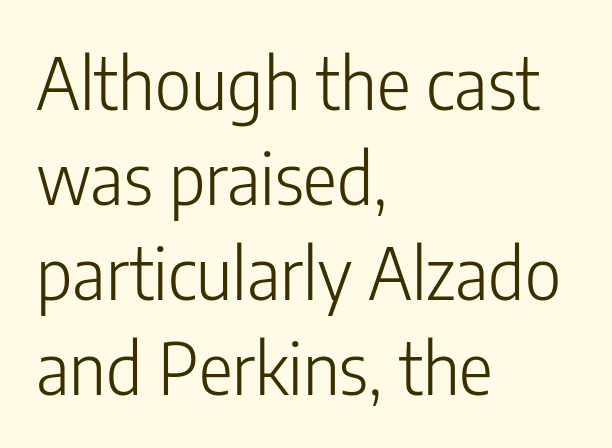
{"serif": "no", "italic": "no", "bold": "no", "weight": "light", "width": "condensed", "stroke_contrast": "low", "x_height": "medium", "monospaced": "no", "underline": "no", "align": "left", "line_spacing": "normal", "line_spacing_ratio": 1.34, "letter_spacing": "normal", "letter_spacing_em": 0.0, "glyph_px": 71}
